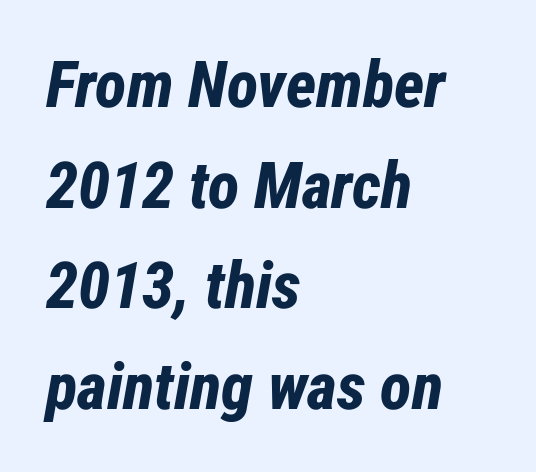
{"italic": "yes", "lean": "right", "slant_degrees": 12, "bold": "yes", "weight": "bold", "width": "condensed", "stroke_contrast": "low", "x_height": "medium", "monospaced": "no", "underline": "no", "align": "left", "line_spacing": "normal", "line_spacing_ratio": 1.55, "letter_spacing": "normal", "letter_spacing_em": 0.0, "glyph_px": 65}
